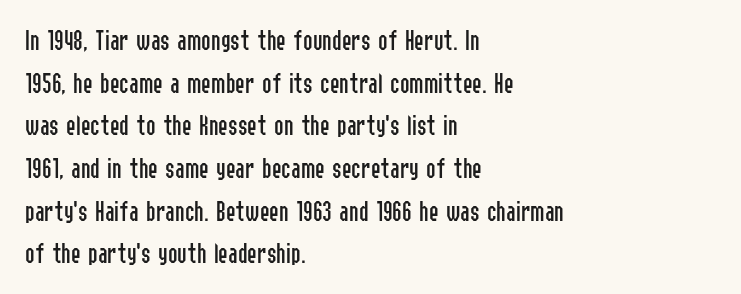
Nothing sits at the stroke ends, so this counts as sans-serif. Any mark beneath the type? The region is blank. Standard letterfit; no display-style spreading of the glyphs. No italicization has been applied; the sample stays upright. The ragged edge is on the right, which tells us the setting is flush left.
